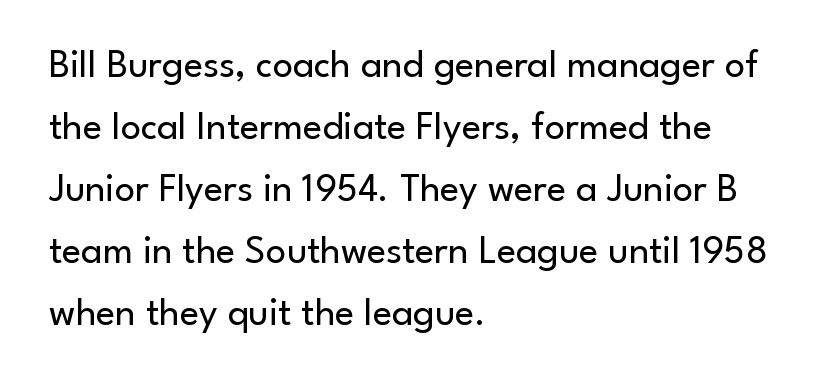
{"serif": "no", "italic": "no", "bold": "no", "weight": "regular", "width": "normal", "stroke_contrast": "low", "x_height": "small", "monospaced": "no", "underline": "no", "align": "left", "line_spacing": "normal", "line_spacing_ratio": 1.55, "letter_spacing": "normal", "letter_spacing_em": 0.0, "glyph_px": 40}
